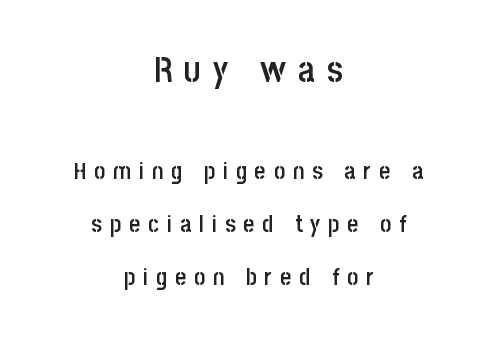
{"serif": "no", "italic": "no", "bold": "semi", "weight": "semibold", "width": "condensed", "stroke_contrast": "low", "x_height": "large", "monospaced": "no", "underline": "no", "align": "center", "line_spacing": "loose", "line_spacing_ratio": 2.2, "letter_spacing": "wide", "letter_spacing_em": 0.33, "larger_block": "first", "size_ratio": 1.5, "glyph_px": 36}
